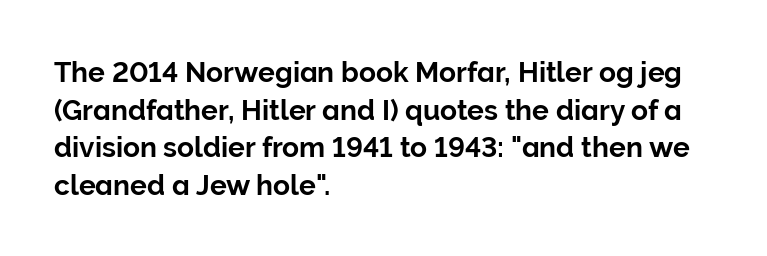
{"serif": "no", "italic": "no", "width": "normal", "stroke_contrast": "low", "x_height": "medium", "monospaced": "no", "underline": "no", "align": "left", "line_spacing": "normal", "line_spacing_ratio": 1.34, "letter_spacing": "normal", "letter_spacing_em": 0.0, "glyph_px": 28}
